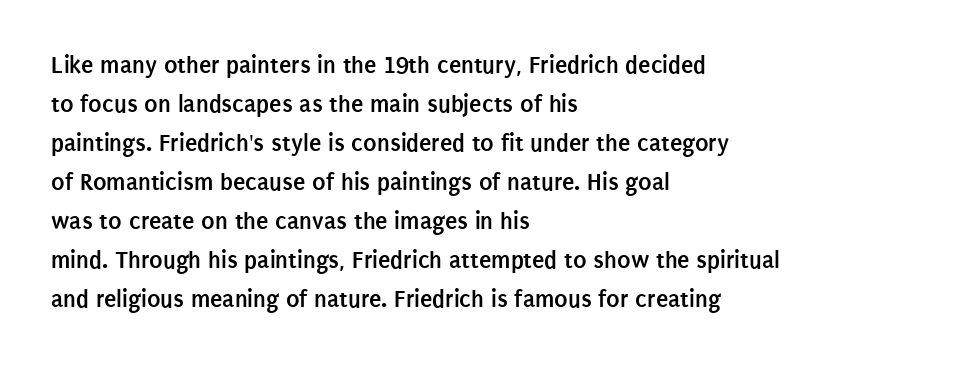
{"italic": "no", "bold": "yes", "underline": "no", "align": "left", "line_spacing": "normal", "line_spacing_ratio": 1.56, "letter_spacing": "normal", "letter_spacing_em": 0.0, "glyph_px": 25}
